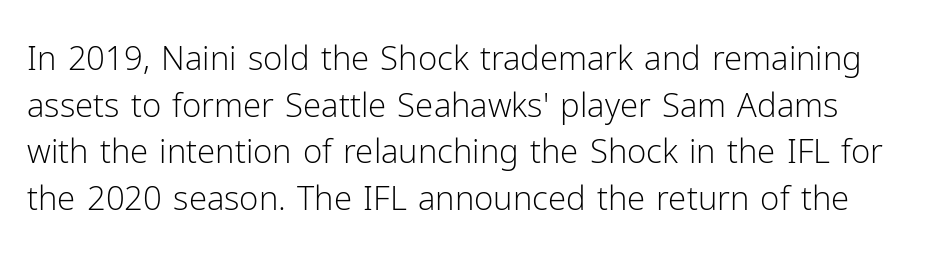
Q: Is the text bold? A: No.
Q: Is the text italic (slanted)? A: No, it is upright.
Q: Is the typeface a serif or a sans-serif typeface? A: Sans-serif.
Q: Is the text underlined? A: No.
Q: Is the spacing between letters normal or unusually wide? A: Normal.
Q: Is the spacing between lines tight, normal or loose? A: Normal.
Q: Width (condensed, normal, or wide)? A: Normal.
Q: Stroke contrast? A: Low.
Q: x-height? A: Medium.
Q: Monospaced? A: No.
